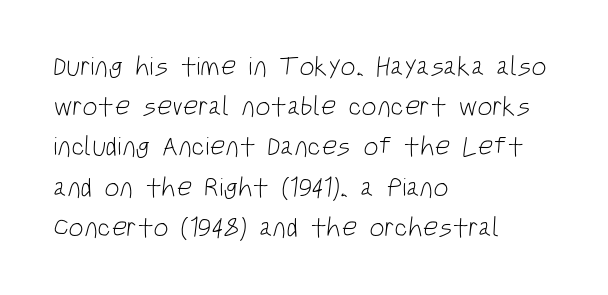
The image shows 27 px text type; set left-aligned, normal line spacing (1.49x), normal letter spacing, not underlined.
